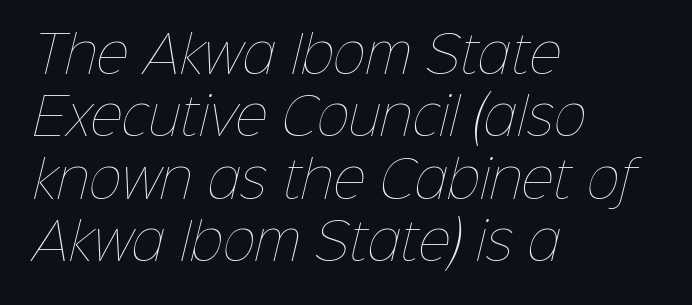
{"bold": "no", "weight": "thin", "width": "normal", "stroke_contrast": "low", "x_height": "medium", "monospaced": "no", "underline": "no", "align": "left", "line_spacing": "normal", "line_spacing_ratio": 1.25, "letter_spacing": "normal", "letter_spacing_em": 0.0, "glyph_px": 50}
